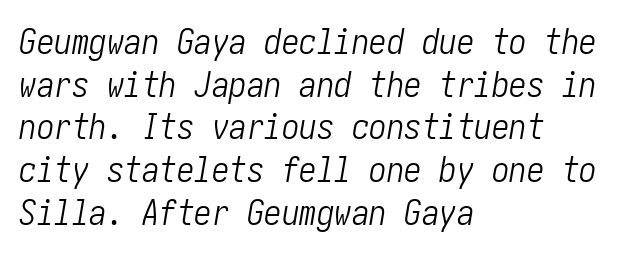
Q: Is the text bold? A: No.
Q: Is the text italic (slanted)? A: Yes, it leans right by about 10 degrees.
Q: Is the text underlined? A: No.
Q: How is the paragraph aligned? A: Left-aligned.
Q: Is the spacing between letters normal or unusually wide? A: Normal.
Q: Width (condensed, normal, or wide)? A: Condensed.
Q: Stroke contrast? A: Low.
Q: x-height? A: Medium.
